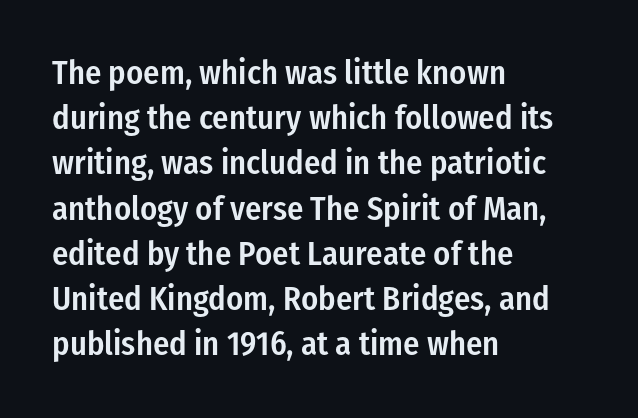
{"serif": "no", "italic": "no", "bold": "semi", "weight": "semibold", "width": "condensed", "stroke_contrast": "low", "x_height": "medium", "monospaced": "no", "underline": "no", "align": "left", "line_spacing": "normal", "line_spacing_ratio": 1.33, "letter_spacing": "normal", "letter_spacing_em": 0.0, "glyph_px": 34}
